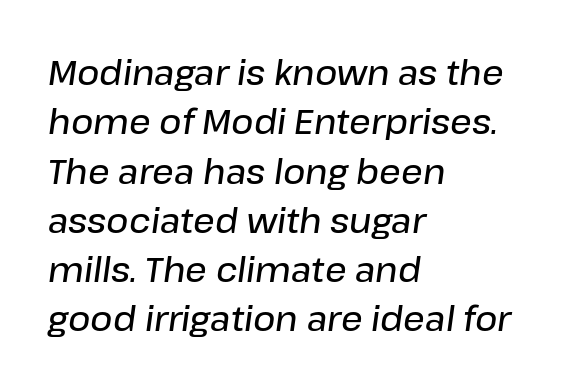
Visually the block forms a straight wall on the left and a jagged coastline on the right. Has an underline been added? It has not. Inter-character spacing is left at the font's built-in metrics. Weight check: semibold — heavier than regular, not quite bold. The rendering uses natural spacing where letterforms have individual widths. Does the leading feel generous? No, just average.
